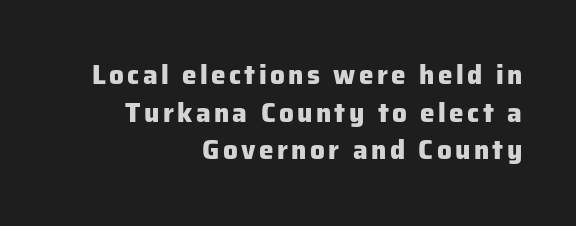
This sample keeps an unexceptional amount of space between lines. The lettering holds an erect, upright posture throughout. Where is the straight margin? On the right. Only glyphs here, with clear space below each row. Weight: bold.
